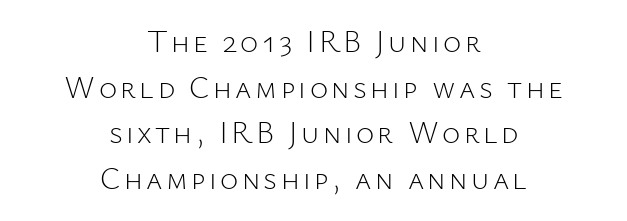
{"serif": "no", "italic": "no", "bold": "no", "weight": "light", "width": "normal", "stroke_contrast": "low", "x_height": "medium", "monospaced": "no", "underline": "no", "align": "center", "line_spacing": "normal", "line_spacing_ratio": 1.47, "glyph_px": 31}
